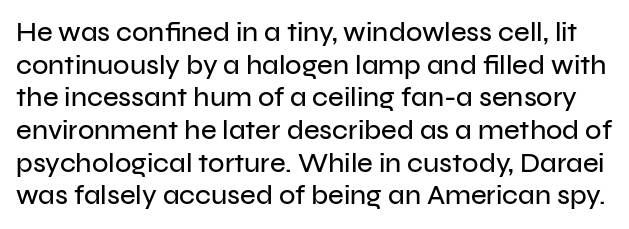
{"italic": "no", "underline": "no", "line_spacing_ratio": 1.21, "letter_spacing": "normal", "letter_spacing_em": 0.0, "glyph_px": 27}
